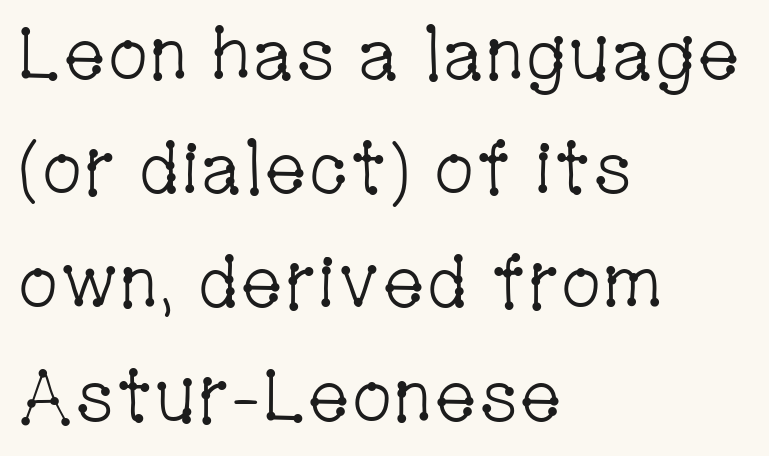
{"serif": "yes", "italic": "no", "bold": "no", "weight": "light", "width": "condensed", "stroke_contrast": "low", "x_height": "medium", "monospaced": "no", "underline": "no", "align": "left", "line_spacing": "normal", "line_spacing_ratio": 1.56, "letter_spacing": "normal", "letter_spacing_em": 0.0, "glyph_px": 73}
